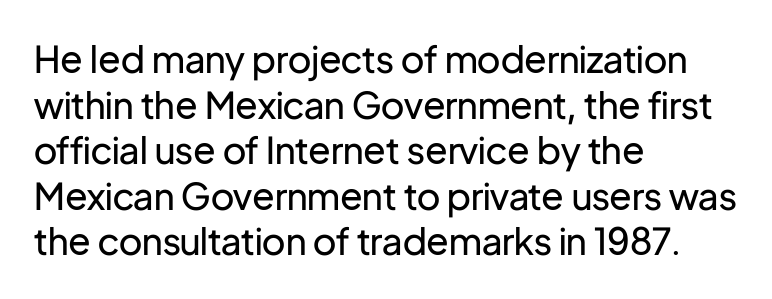
Ordinary non-slanted type is in use. These lines are rendered in a variable-pitch font. Glyph-to-glyph distance matches everyday printed text. The string is rendered with underlining switched off. The font is comparable to plain body text, perhaps lighter. The setting favours the left margin, as ordinary paragraphs usually do.
